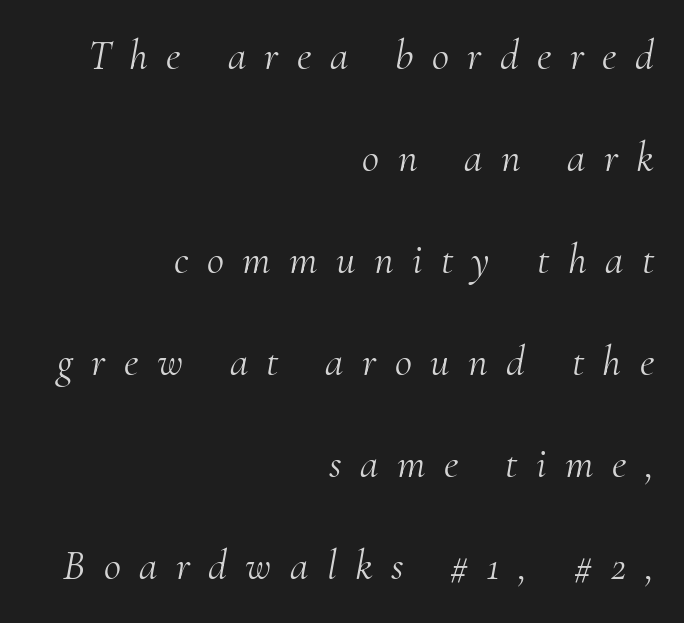
The image shows 42 px light serif type, italic (leaning right); set right-aligned, loose line spacing (2.43x), unusually wide letter spacing (+0.44 em), not underlined; medium stroke contrast and a small x-height.
